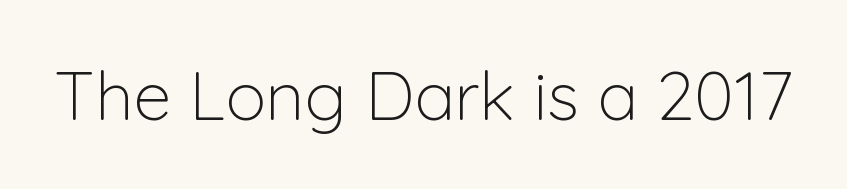
What stands out about the letter spacing? Nothing — it is the standard amount. You could not count columns in this text — the font is proportionally spaced. Stroke thickness stays within the range of a standard reading face or lighter. Unlike italic type, these characters show no tilt at all. This rendering features lettering with no underline. I'd call this a sans setting — the letters go barefoot.
